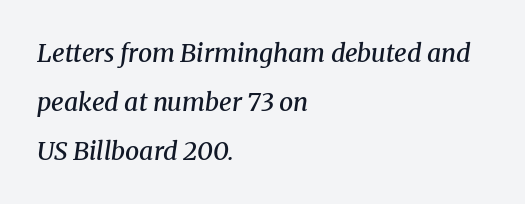
{"italic": "yes", "lean": "right", "slant_degrees": 8, "bold": "semi", "underline": "no", "align": "left", "line_spacing": "loose", "line_spacing_ratio": 1.96, "letter_spacing": "normal", "letter_spacing_em": 0.0, "glyph_px": 25}
